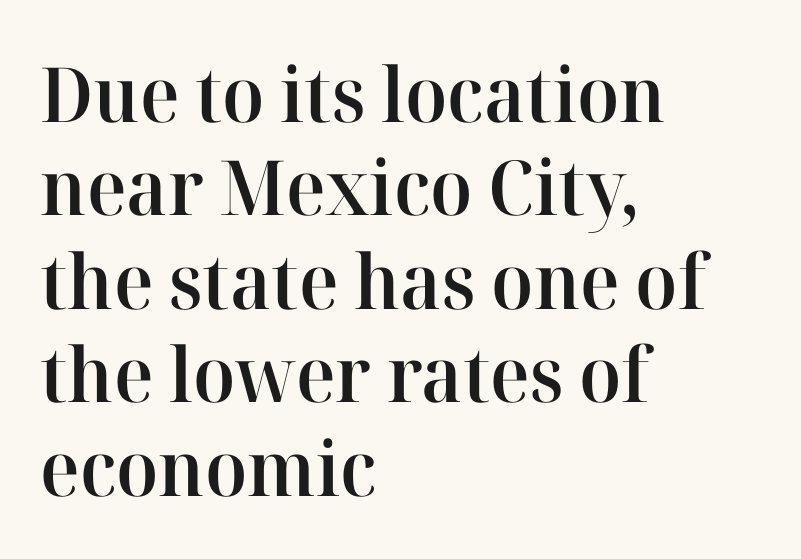
The image shows 76 px semibold serif type, upright; set left-aligned, line spacing 1.23x, normal letter spacing, not underlined; high stroke contrast and a medium x-height.
